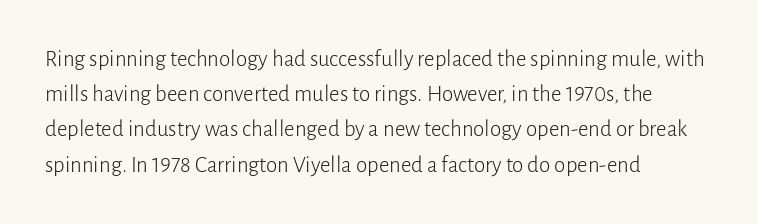
Q: Is the text bold? A: No.
Q: Is the text italic (slanted)? A: No, it is upright.
Q: Is the text underlined? A: No.
Q: How is the paragraph aligned? A: Left-aligned.
Q: Is the spacing between letters normal or unusually wide? A: Normal.
Q: Is the spacing between lines tight, normal or loose? A: Normal.
